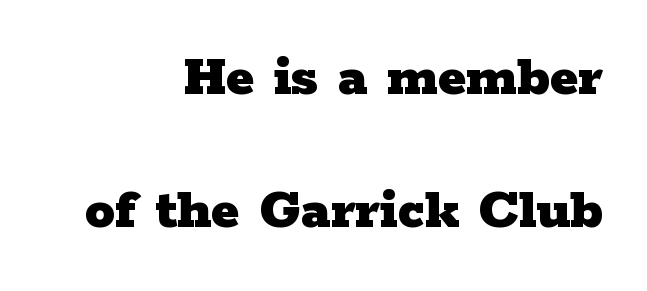
The image shows 60 px heavy, wide serif type, upright; set right-aligned, loose line spacing (2.21x), normal letter spacing, not underlined; low stroke contrast and a medium x-height.
